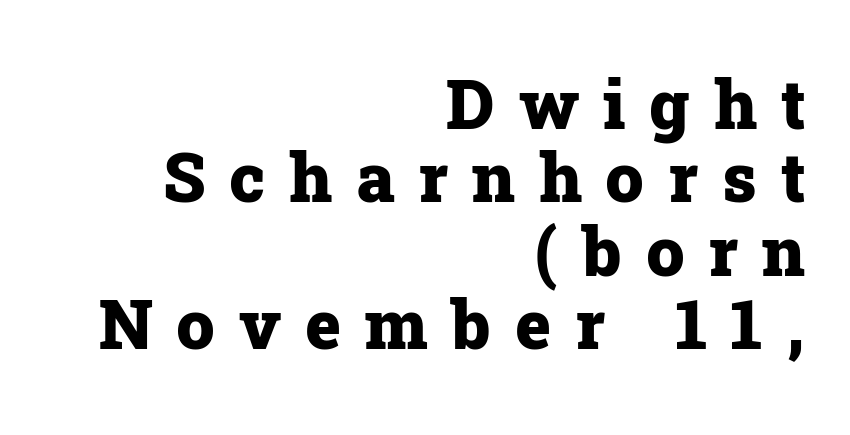
Q: Is the text bold? A: Yes.
Q: Is the text italic (slanted)? A: No, it is upright.
Q: Is the typeface a serif or a sans-serif typeface? A: Serif.
Q: Is the text underlined? A: No.
Q: How is the paragraph aligned? A: Right-aligned.
Q: Is the spacing between letters normal or unusually wide? A: Unusually wide.
Q: Is the spacing between lines tight, normal or loose? A: Tight.
Q: Width (condensed, normal, or wide)? A: Normal.
Q: Stroke contrast? A: Low.
Q: x-height? A: Medium.
Q: Monospaced? A: No.
